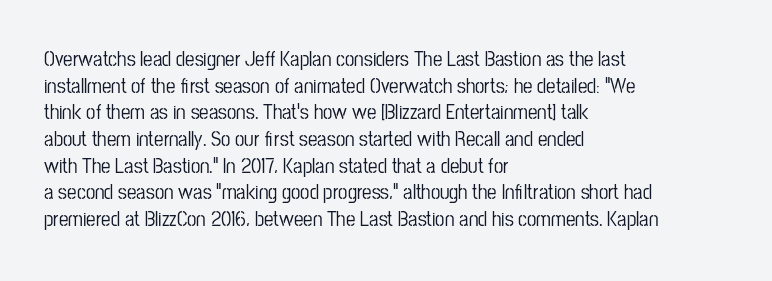
The image shows 21 px text type, upright; set left-aligned, normal line spacing (1.27x), normal letter spacing, not underlined.
